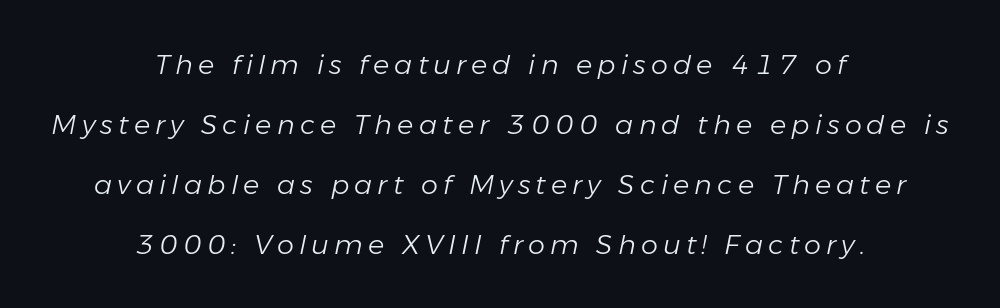
Beneath every word, the page is bare. Both edges are ragged and mirror each other, which tells us the setting is centered. The cut favours lightness, reaching ordinary text weight at its darkest. The typography opts for an oblique posture over an upright one. Each new line begins a long way beneath the previous one.
